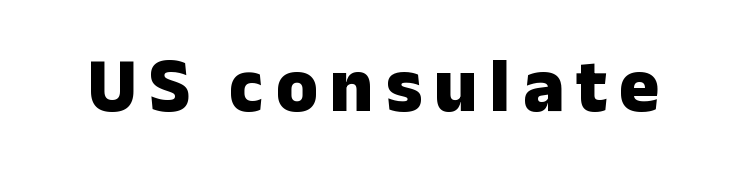
Is this a fixed-width face? No — the glyphs have proportional, varying widths. Chunky letters — that's bold for sure. If you drew a line through each stem, it would be perfectly vertical. Nope, no serifs anywhere on these letters. Rule under the text: the space is simply empty.
